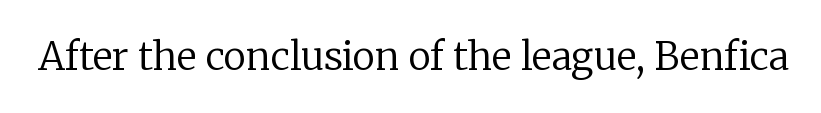
Q: Is the text bold? A: No.
Q: Is the text italic (slanted)? A: No, it is upright.
Q: Is the typeface a serif or a sans-serif typeface? A: Serif.
Q: Is the text underlined? A: No.
Q: Is the spacing between letters normal or unusually wide? A: Normal.
Q: Width (condensed, normal, or wide)? A: Normal.
Q: Stroke contrast? A: Low.
Q: x-height? A: Medium.
Q: Monospaced? A: No.
